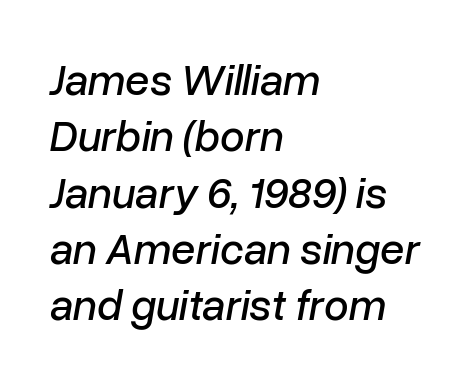
Q: Is the text italic (slanted)? A: Yes, it leans right by about 10 degrees.
Q: Is the text underlined? A: No.
Q: How is the paragraph aligned? A: Left-aligned.
Q: Is the spacing between letters normal or unusually wide? A: Normal.
Q: Is the spacing between lines tight, normal or loose? A: Normal.
Q: Width (condensed, normal, or wide)? A: Normal.
Q: Stroke contrast? A: Low.
Q: x-height? A: Medium.
Q: Monospaced? A: No.
